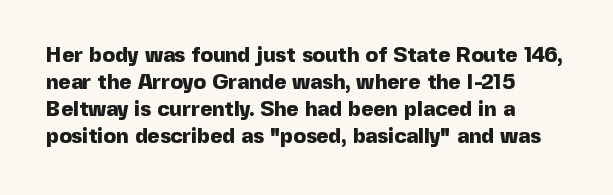
Q: Is the text bold? A: Yes.
Q: Is the text italic (slanted)? A: No, it is upright.
Q: Is the text underlined? A: No.
Q: How is the paragraph aligned? A: Left-aligned.
Q: Is the spacing between letters normal or unusually wide? A: Normal.
Q: Is the spacing between lines tight, normal or loose? A: Normal.
